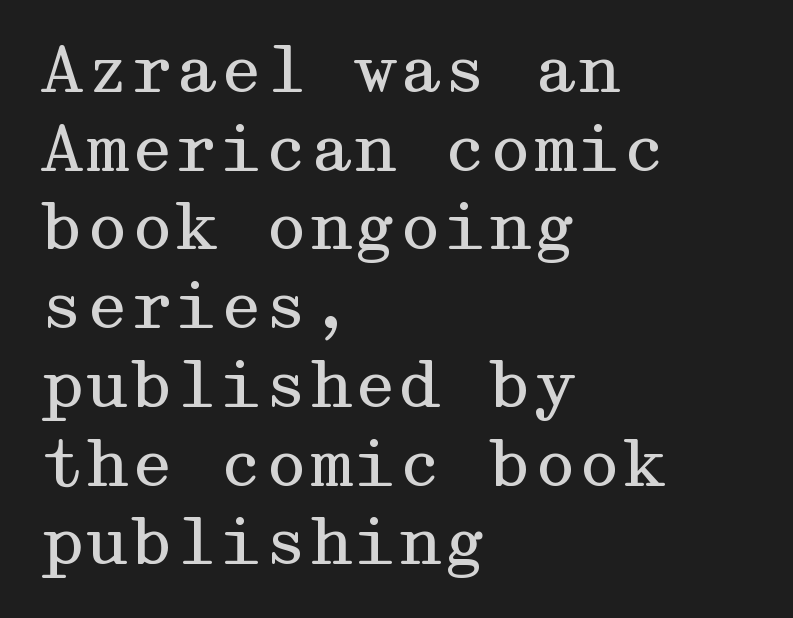
The image shows 64 px regular-weight, wide serif type, upright; set left-aligned, line spacing 1.23x, normal letter spacing, not underlined; medium stroke contrast and a medium x-height.
